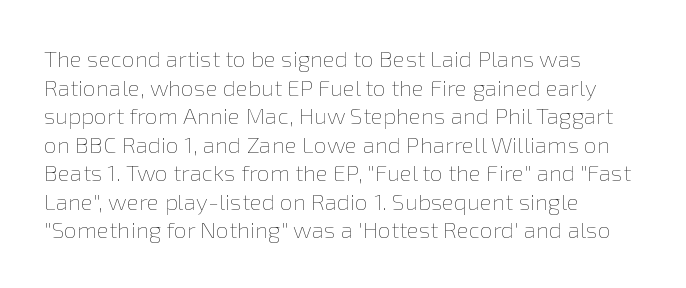
Beneath every word, the page is bare. On a weight scale, this lands at 450 or below. Look at the tracking — it's just the regular setting, nothing added. The typesetter chose a ragged-right arrangement here. Upright lettering throughout.
